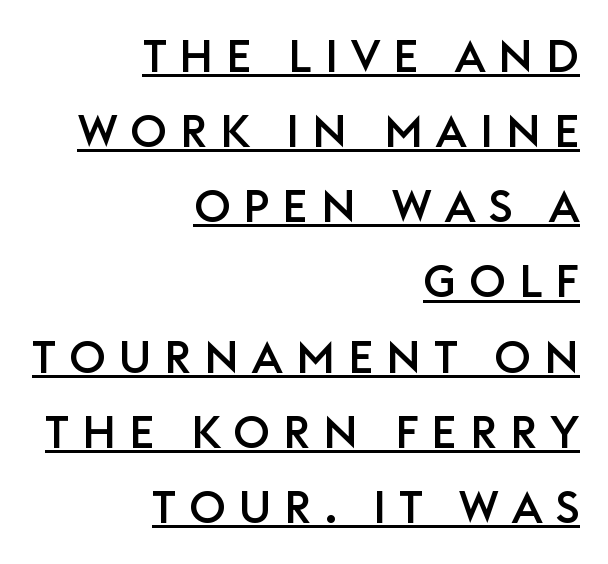
Q: Is the text italic (slanted)? A: No, it is upright.
Q: Is the typeface a serif or a sans-serif typeface? A: Sans-serif.
Q: Is the text underlined? A: Yes.
Q: How is the paragraph aligned? A: Right-aligned.
Q: Is the spacing between letters normal or unusually wide? A: Unusually wide.
Q: Is the spacing between lines tight, normal or loose? A: Normal.
Q: Width (condensed, normal, or wide)? A: Normal.
Q: Stroke contrast? A: Low.
Q: x-height? A: Large.
Q: Monospaced? A: No.
